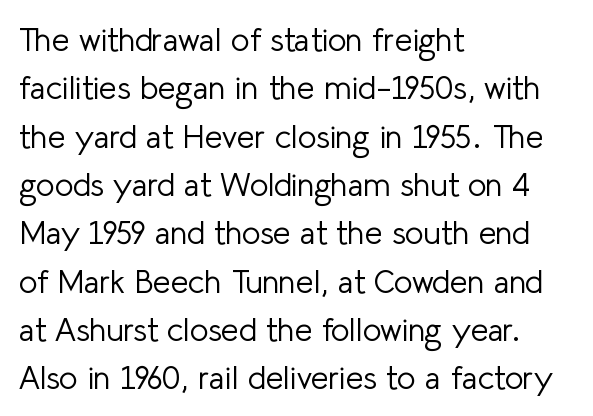
Caption: standard tracking, unaltered. When letters stand straight like this, we call the style roman or upright. The lines sit at an ordinary, default distance from one another. The glyphs in this specimen are sans serif. Check the space under the baseline: it is left empty.
